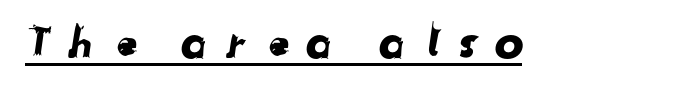
Q: Is the typeface a serif or a sans-serif typeface? A: Sans-serif.
Q: Is the text underlined? A: Yes.
Q: Is the spacing between letters normal or unusually wide? A: Unusually wide.
Q: Width (condensed, normal, or wide)? A: Normal.
Q: Stroke contrast? A: Low.
Q: x-height? A: Medium.
Q: Monospaced? A: No.
